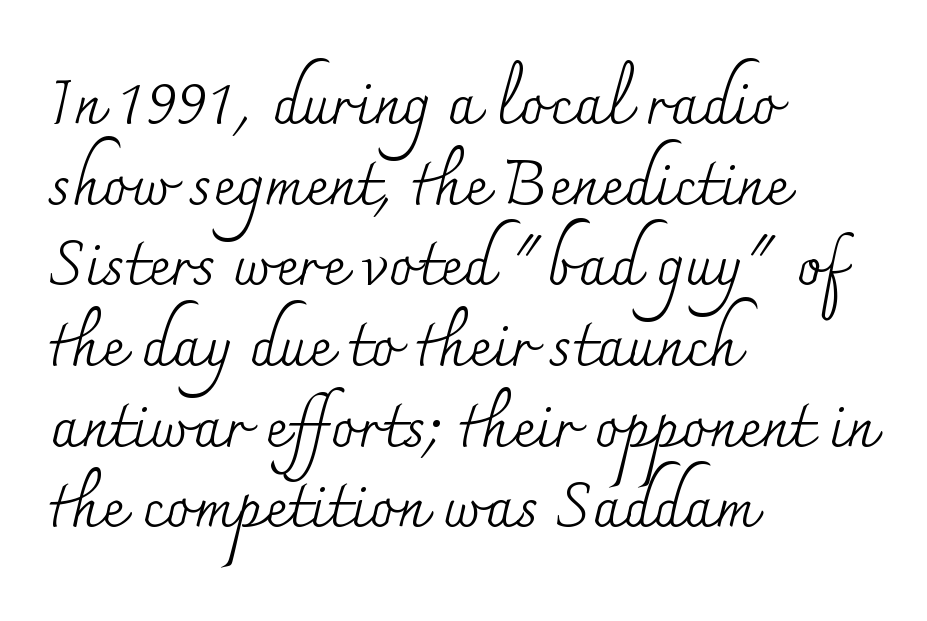
Note: serifs present on the glyphs. The strokes carry an ordinary text weight at most. Anything drawn beneath the words? Only blank space.
